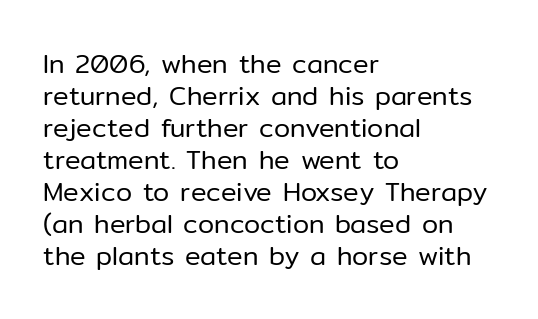
Q: Is the text bold? A: No.
Q: Is the text italic (slanted)? A: No, it is upright.
Q: Is the text underlined? A: No.
Q: How is the paragraph aligned? A: Left-aligned.
Q: Is the spacing between letters normal or unusually wide? A: Normal.
